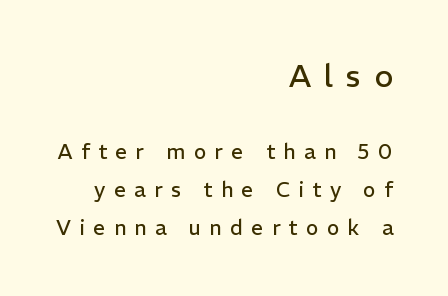
The image shows 32 px regular-weight sans-serif type, upright; set right-aligned, line spacing 1.8x, unusually wide letter spacing (+0.4 em), not underlined; the first (top) block is 1.52x larger; low stroke contrast and a medium x-height.
